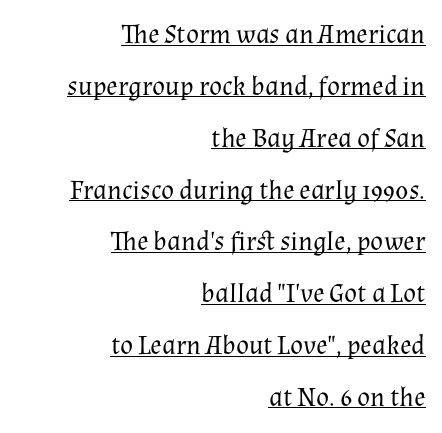
Q: Is the text bold? A: No.
Q: Is the text italic (slanted)? A: No, it is upright.
Q: Is the text underlined? A: Yes.
Q: How is the paragraph aligned? A: Right-aligned.
Q: Is the spacing between letters normal or unusually wide? A: Normal.
Q: Is the spacing between lines tight, normal or loose? A: Loose.
